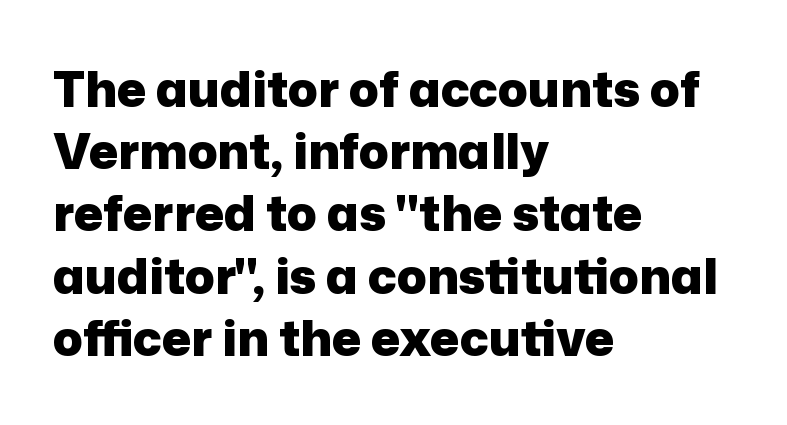
Q: Is the text bold? A: Yes.
Q: Is the text italic (slanted)? A: No, it is upright.
Q: Is the typeface a serif or a sans-serif typeface? A: Sans-serif.
Q: Is the text underlined? A: No.
Q: How is the paragraph aligned? A: Left-aligned.
Q: Is the spacing between letters normal or unusually wide? A: Normal.
Q: Is the spacing between lines tight, normal or loose? A: Normal.
Q: Width (condensed, normal, or wide)? A: Normal.
Q: Stroke contrast? A: Low.
Q: x-height? A: Medium.
Q: Monospaced? A: No.
